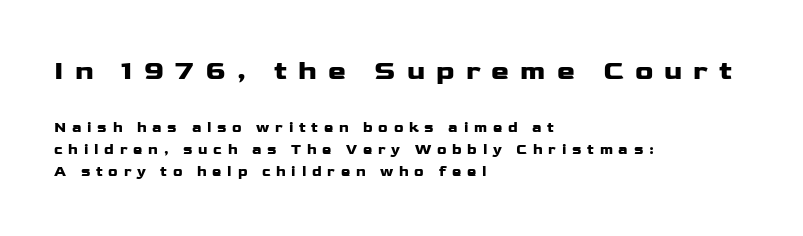
Q: Is the text bold? A: Yes.
Q: Is the text italic (slanted)? A: No, it is upright.
Q: Is the text underlined? A: No.
Q: How is the paragraph aligned? A: Left-aligned.
Q: Is the spacing between letters normal or unusually wide? A: Unusually wide.
Q: Is the spacing between lines tight, normal or loose? A: Normal.
Q: Which block of text is set in a larger size, the first (top) or the second (bottom)? A: The first (top) one.
